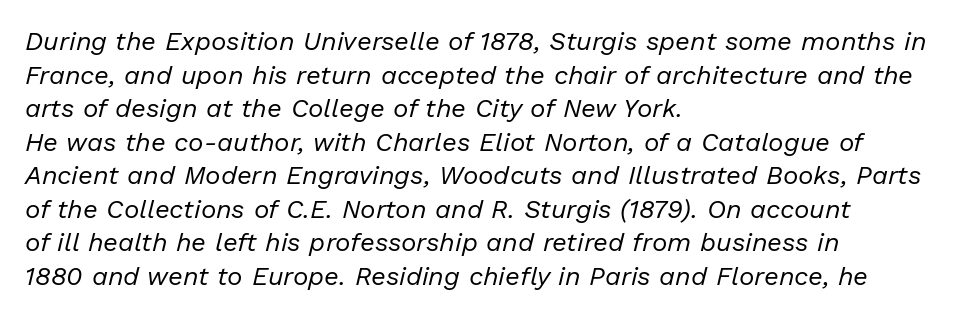
Rows of type keep a routine distance in the vertical direction. The characters are drawn with everyday or finer stroke widths. Honestly, there is no underline to notice here at all. You could call the tracking neutral — neither tight nor loose. These lines stack with their left ends in a neat column.
